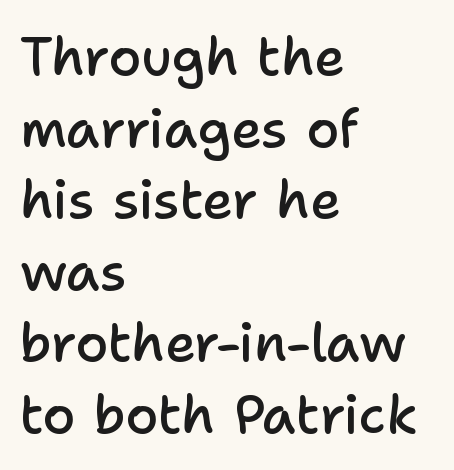
Decoration check: the copy has no underline. The typography opts for an upright posture over an oblique one. If you measured baseline to baseline, you'd find a middling distance. The tracking reads as untouched default to a designer's eye. Check where the strokes stop: nothing finishes them off — pure sans. This sample is left-justified, so line endings fall wherever the words run out.
